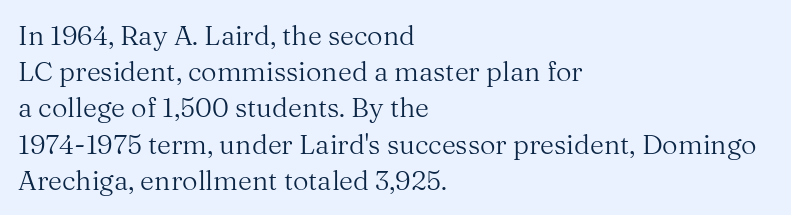
Q: Is the text bold? A: No.
Q: Is the text italic (slanted)? A: No, it is upright.
Q: Is the text underlined? A: No.
Q: How is the paragraph aligned? A: Left-aligned.
Q: Is the spacing between letters normal or unusually wide? A: Normal.
Q: Is the spacing between lines tight, normal or loose? A: Normal.
